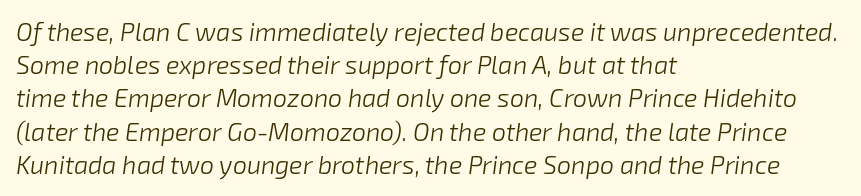
This sample is left-justified, so line endings fall wherever the words run out. This reads as an unemphasized weight, regular at the heaviest. Is there much room between lines? A standard amount, neither cramped nor airy. The strip under each line holds only bare page.
